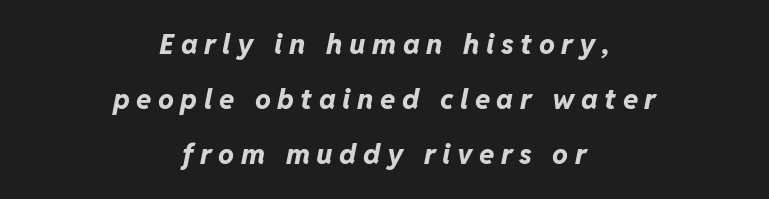
The image shows 28 px bold type, italic (leaning right); set centered, loose line spacing (1.97x), unusually wide letter spacing (+0.23 em), not underlined; low stroke contrast and a medium x-height.
